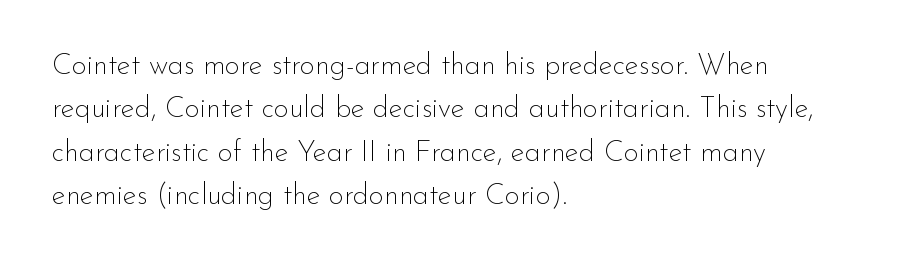
The image shows 29 px thin sans-serif type, upright; set left-aligned, normal line spacing (1.5x), normal letter spacing, not underlined; low stroke contrast and a small x-height.
